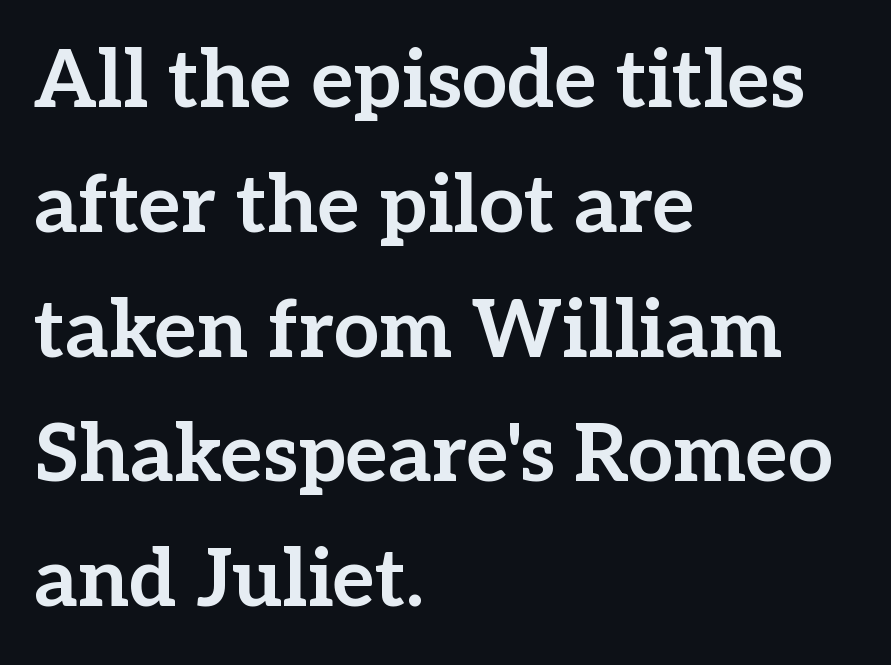
The image shows 80 px bold serif type, upright; set left-aligned, normal line spacing (1.56x), normal letter spacing, not underlined; low stroke contrast and a medium x-height.
